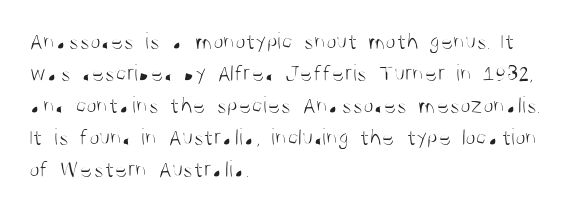
Q: Is the text bold? A: No.
Q: Is the text italic (slanted)? A: No, it is upright.
Q: Is the text underlined? A: No.
Q: How is the paragraph aligned? A: Left-aligned.
Q: Is the spacing between letters normal or unusually wide? A: Normal.
Q: Is the spacing between lines tight, normal or loose? A: Normal.
